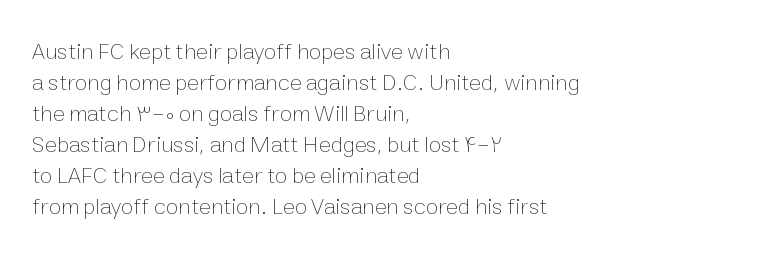
Q: Is the text bold? A: No.
Q: Is the text italic (slanted)? A: No, it is upright.
Q: Is the text underlined? A: No.
Q: How is the paragraph aligned? A: Left-aligned.
Q: Is the spacing between letters normal or unusually wide? A: Normal.
Q: Is the spacing between lines tight, normal or loose? A: Normal.
